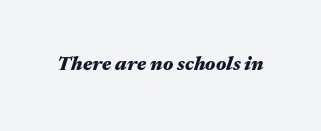
Glyph-to-glyph distance matches everyday printed text. Students, this is bold: see how much ink each stroke carries. The typography opts for an oblique posture over an upright one. Each row of text sits above clean, open space.
